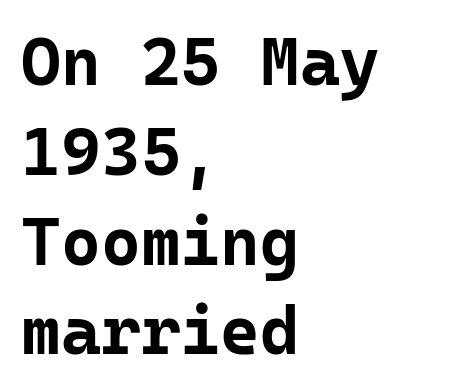
Is the letter spacing exaggerated? No — it looks like the ordinary default. The strip under each line holds only bare page. Rows of type keep a routine distance in the vertical direction. Note the uniform advance width — an 'i' takes as much space as an 'm'. The typeface chosen for these lines omits serifs. The letters are bold, with thick, heavy strokes.
